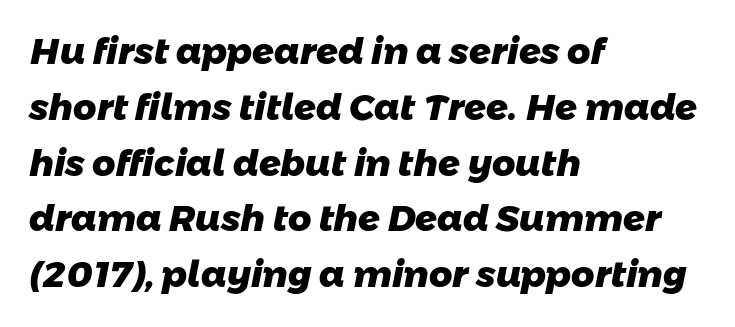
The image shows 36 px heavy sans-serif type; set left-aligned, normal line spacing (1.55x), normal letter spacing, not underlined; low stroke contrast and a medium x-height.
